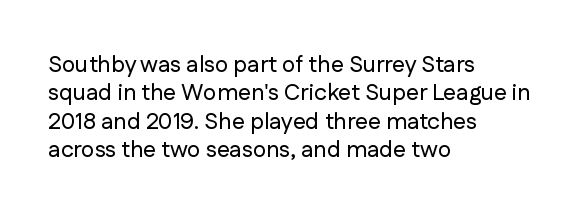
One-word summary of the alignment: left. These lines keep a tight, regular rhythm from letter to letter. Letters rest on an invisible, unmarked baseline. In terms of posture, this sample is upright.
